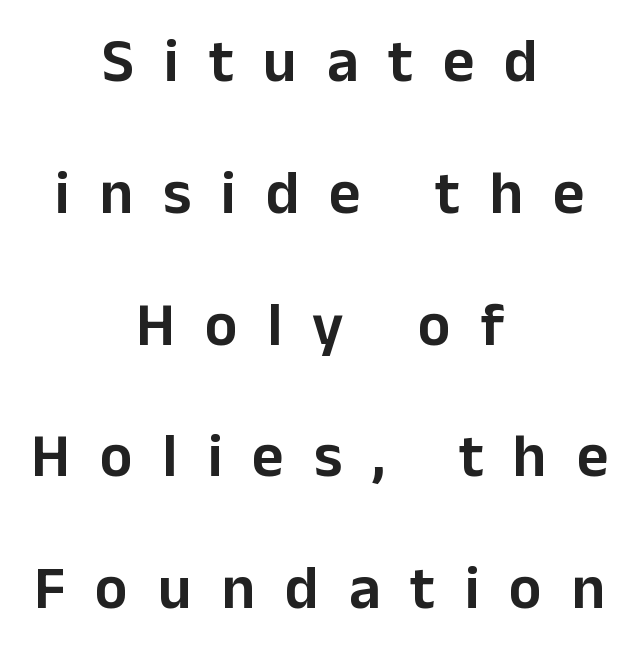
Q: Is the text italic (slanted)? A: No, it is upright.
Q: Is the typeface a serif or a sans-serif typeface? A: Sans-serif.
Q: Is the text underlined? A: No.
Q: How is the paragraph aligned? A: Centered.
Q: Is the spacing between letters normal or unusually wide? A: Unusually wide.
Q: Is the spacing between lines tight, normal or loose? A: Loose.
Q: Width (condensed, normal, or wide)? A: Normal.
Q: Stroke contrast? A: Low.
Q: x-height? A: Medium.
Q: Monospaced? A: No.
